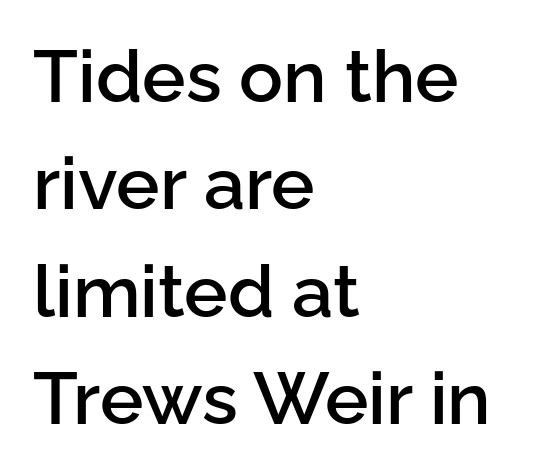
Anything drawn beneath the words? Only blank space. Caption: multi-line text, flush left, ragged right. Typesetter's note: demi weight, one step under bold. A typesetter would mark this as roman, not italic. Varying glyph widths throughout — classic text-font behaviour. Characters follow at the spacing the type designer built in.
